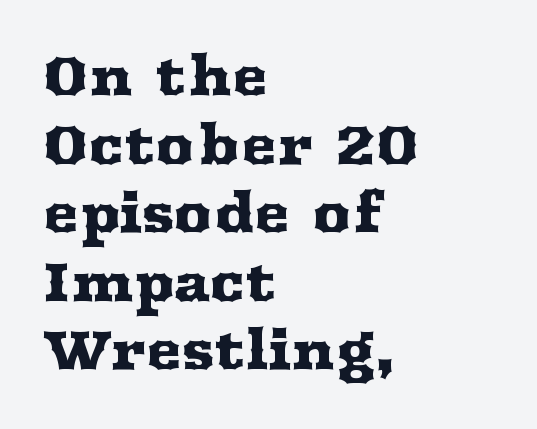
Q: Is the text italic (slanted)? A: No, it is upright.
Q: Is the typeface a serif or a sans-serif typeface? A: Serif.
Q: Is the text underlined? A: No.
Q: How is the paragraph aligned? A: Left-aligned.
Q: Is the spacing between letters normal or unusually wide? A: Normal.
Q: Is the spacing between lines tight, normal or loose? A: Normal.
Q: Width (condensed, normal, or wide)? A: Wide.
Q: Stroke contrast? A: Medium.
Q: x-height? A: Medium.
Q: Monospaced? A: No.
